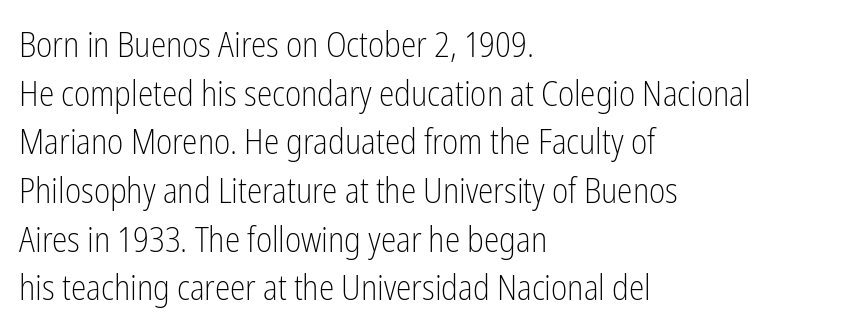
Baseline-to-baseline distance is the conventional proportion of letter height. This rendering features lettering with no underline. You could call the tracking neutral — neither tight nor loose. Alignment: flush left. Tall strokes in this sample are plumb rather than angled. Bold? No — there's no thickening of the strokes.
